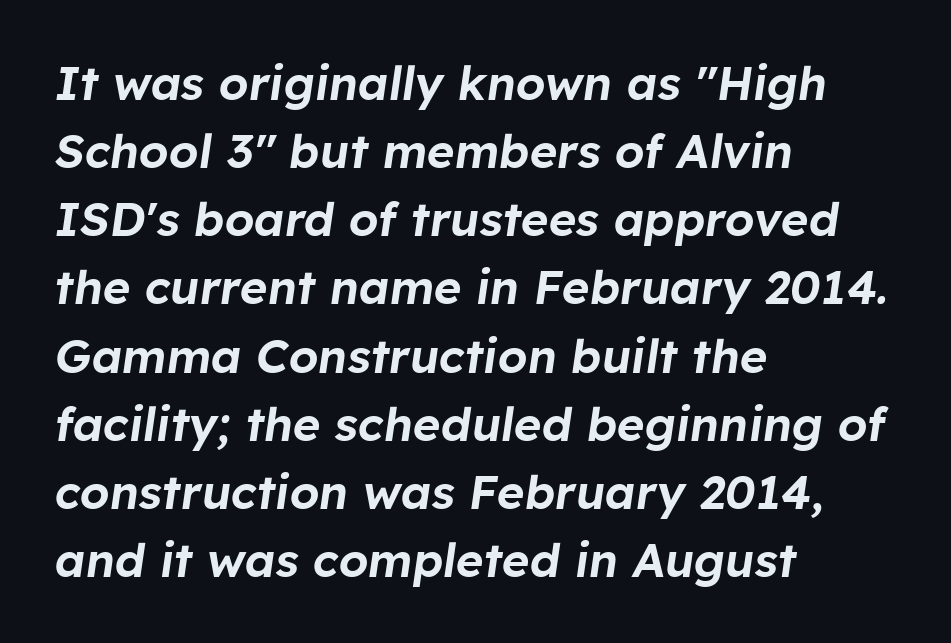
{"italic": "yes", "lean": "right", "slant_degrees": 8, "width": "normal", "stroke_contrast": "low", "x_height": "medium", "monospaced": "no", "underline": "no", "align": "left", "line_spacing": "normal", "line_spacing_ratio": 1.45, "letter_spacing": "normal", "letter_spacing_em": 0.0, "glyph_px": 47}
